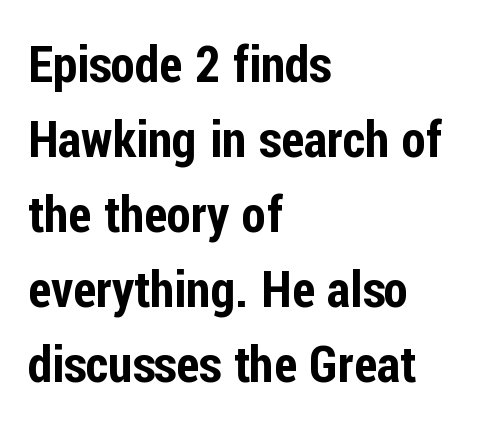
These lines are rendered in a variable-pitch font. Vertical spacing — default. The passage is arranged the way most books set body copy — flush left. What stands out about the letter spacing? Nothing — it is the standard amount. The words here are not underlined. The passage shown is typeset with a sans-serif family.
